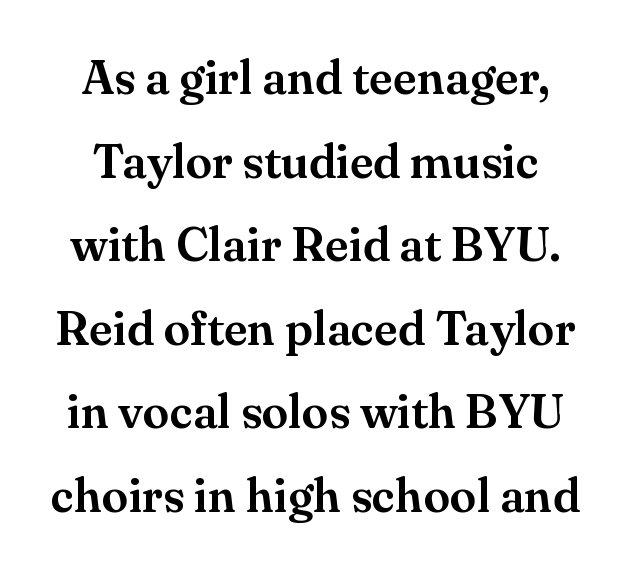
The image shows 48 px serif type, upright; set line spacing 1.74x, normal letter spacing, not underlined; medium stroke contrast and a small x-height.
